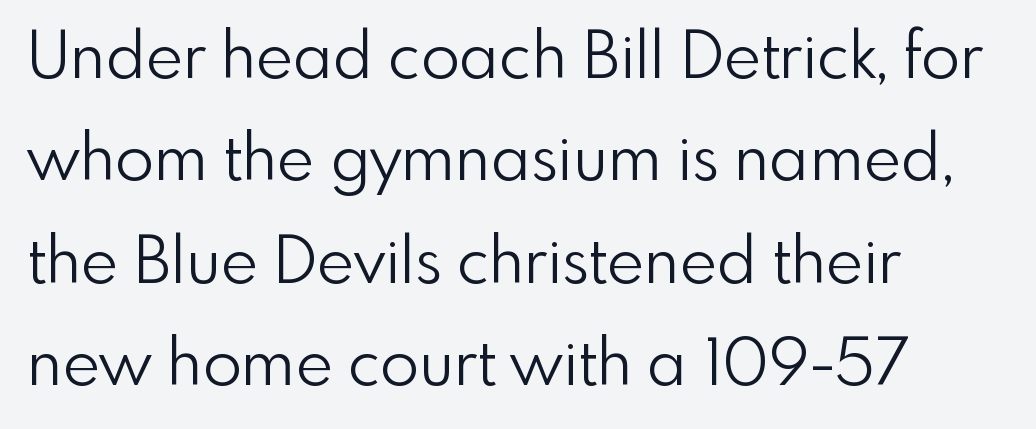
{"serif": "no", "italic": "no", "bold": "no", "weight": "light", "width": "normal", "x_height": "small", "monospaced": "no", "underline": "no", "align": "left", "line_spacing": "normal", "line_spacing_ratio": 1.6, "letter_spacing": "normal", "letter_spacing_em": 0.0, "glyph_px": 64}
